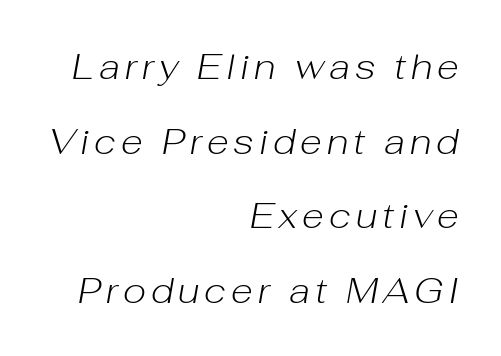
The designer dialed line spacing up above the default. The weight would be labelled regular, book, light, or lighter still. Slant detected: the letters are inclined. Casual observation: everything's shoved over to the right. Letters rest on an invisible, unmarked baseline.
